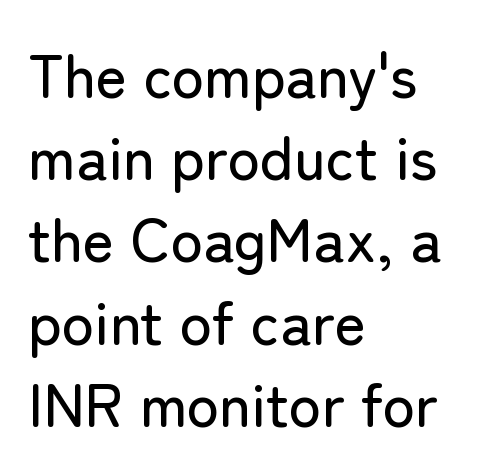
{"serif": "no", "italic": "no", "width": "normal", "stroke_contrast": "low", "x_height": "medium", "monospaced": "no", "underline": "no", "align": "left", "line_spacing": "normal", "line_spacing_ratio": 1.37, "letter_spacing": "normal", "letter_spacing_em": 0.0, "glyph_px": 60}
